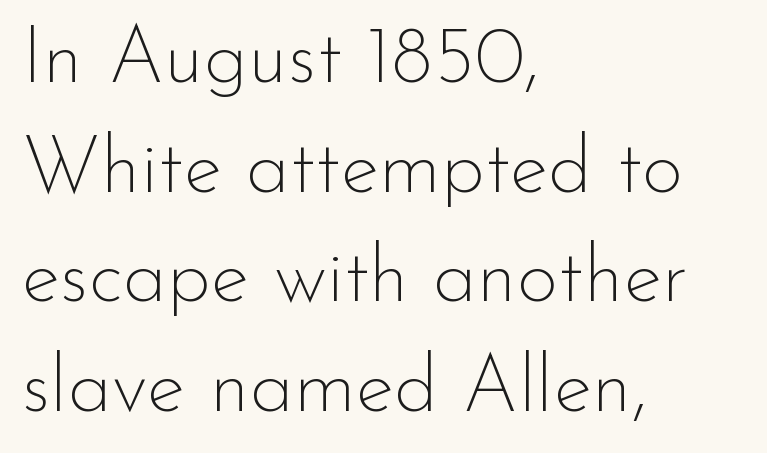
{"serif": "no", "italic": "no", "bold": "no", "weight": "thin", "width": "normal", "stroke_contrast": "low", "x_height": "small", "monospaced": "no", "underline": "no", "align": "left", "line_spacing": "normal", "line_spacing_ratio": 1.37, "letter_spacing": "normal", "letter_spacing_em": 0.0, "glyph_px": 80}
